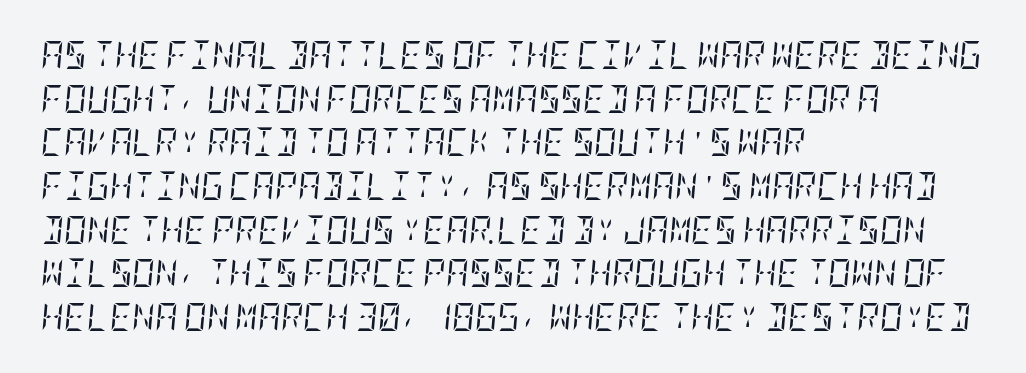
The image shows 28 px regular-weight, condensed serif type, italic (leaning right); set left-aligned, normal line spacing (1.56x), normal letter spacing, not underlined; low stroke contrast and a large x-height.
